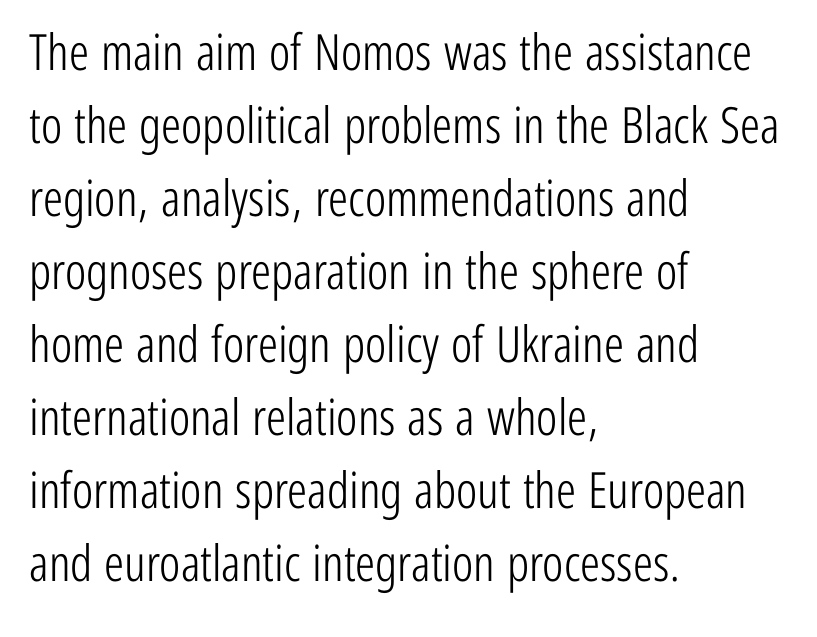
Q: Is the text bold? A: No.
Q: Is the text italic (slanted)? A: No, it is upright.
Q: Is the typeface a serif or a sans-serif typeface? A: Sans-serif.
Q: Is the text underlined? A: No.
Q: How is the paragraph aligned? A: Left-aligned.
Q: Is the spacing between letters normal or unusually wide? A: Normal.
Q: Is the spacing between lines tight, normal or loose? A: Normal.
Q: Width (condensed, normal, or wide)? A: Condensed.
Q: Stroke contrast? A: Low.
Q: x-height? A: Medium.
Q: Monospaced? A: No.
